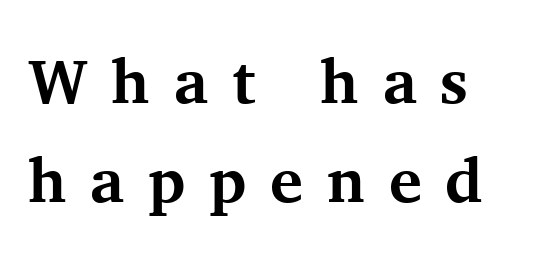
The image shows 62 px bold serif type, upright; set left-aligned, normal line spacing (1.59x), unusually wide letter spacing (+0.38 em), not underlined; medium stroke contrast and a medium x-height.
